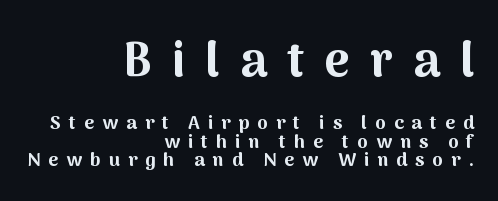
The image shows 48 px bold sans-serif type, upright; set right-aligned, tight line spacing (0.96x), unusually wide letter spacing (+0.42 em), not underlined; the first (top) block is 2.53x larger; medium stroke contrast and a medium x-height.
